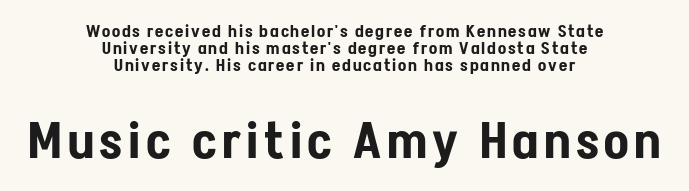
{"serif": "no", "italic": "no", "width": "condensed", "stroke_contrast": "low", "x_height": "medium", "monospaced": "no", "underline": "no", "align": "center", "line_spacing": "tight", "line_spacing_ratio": 0.99, "larger_block": "second", "size_ratio": 3.0, "glyph_px": 51}
